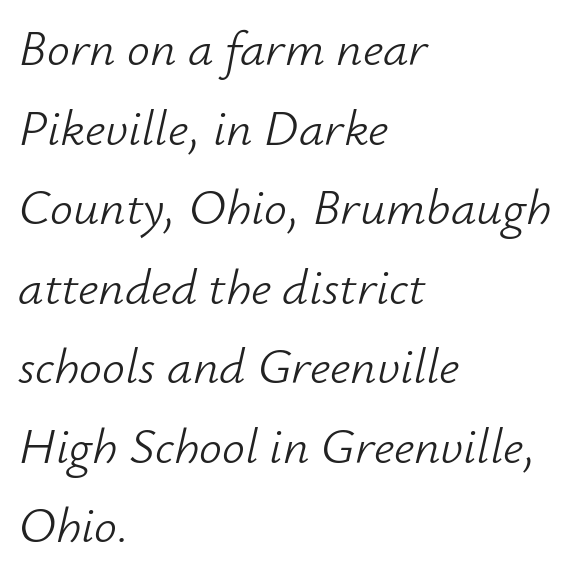
The space beneath each line is pristine and unruled. Heft: none added — not bold. Characters follow at the spacing the type designer built in. There's an unmistakable incline to the writing here. A normal amount of white space separates one row of letters from the next.
